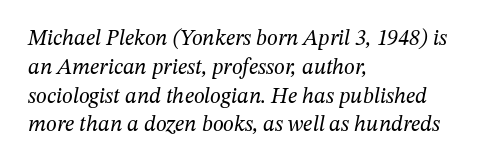
{"italic": "yes", "lean": "right", "slant_degrees": 12, "bold": "no", "underline": "no", "align": "left", "line_spacing": "normal", "line_spacing_ratio": 1.31, "letter_spacing": "normal", "letter_spacing_em": 0.0, "glyph_px": 22}
